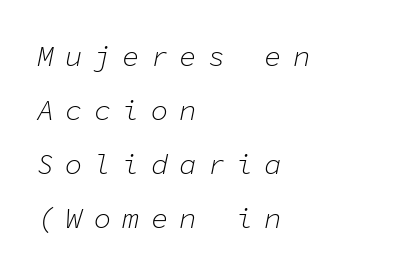
Weight: not bold — regular or lighter. Any mark beneath the type? The region is blank. In terms of posture, this sample is oblique. The line texture is sparse and dotted thanks to wide tracking. Spacing verdict: monospaced, one width for all characters.
